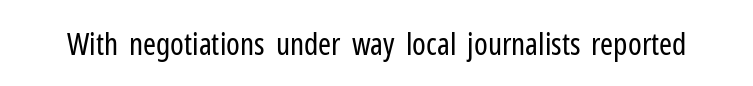
Stroke mass is kept to a normal reading level or below. Each letter's strokes conclude bluntly, with no projecting serifs. The glyphs are unaccompanied by any horizontal stroke below them. Do the characters align in a grid? No, the font is proportional. Observe the ordinary spacing: letters are neighbours, not strangers.
